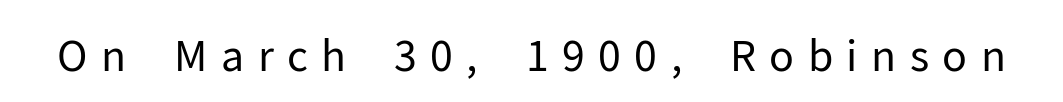
Is the type heavy? It reads as light-to-regular instead. Just letters on the line, the space beneath them empty. The text was rendered using a sans face with plain stroke endings. Posture: straight, roman, zero tilt. Substantial extra tracking has been applied to these lines.
